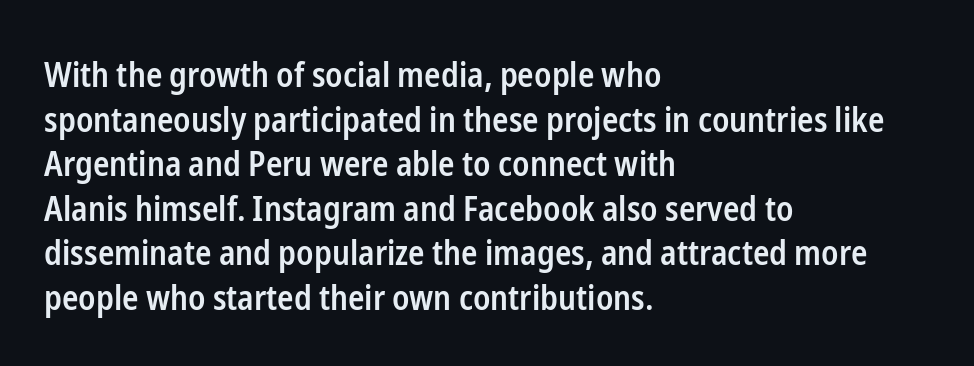
{"serif": "no", "italic": "no", "bold": "semi", "weight": "semibold", "width": "condensed", "stroke_contrast": "low", "x_height": "medium", "monospaced": "no", "underline": "no", "align": "left", "line_spacing": "normal", "line_spacing_ratio": 1.31, "letter_spacing": "normal", "letter_spacing_em": 0.0, "glyph_px": 34}
